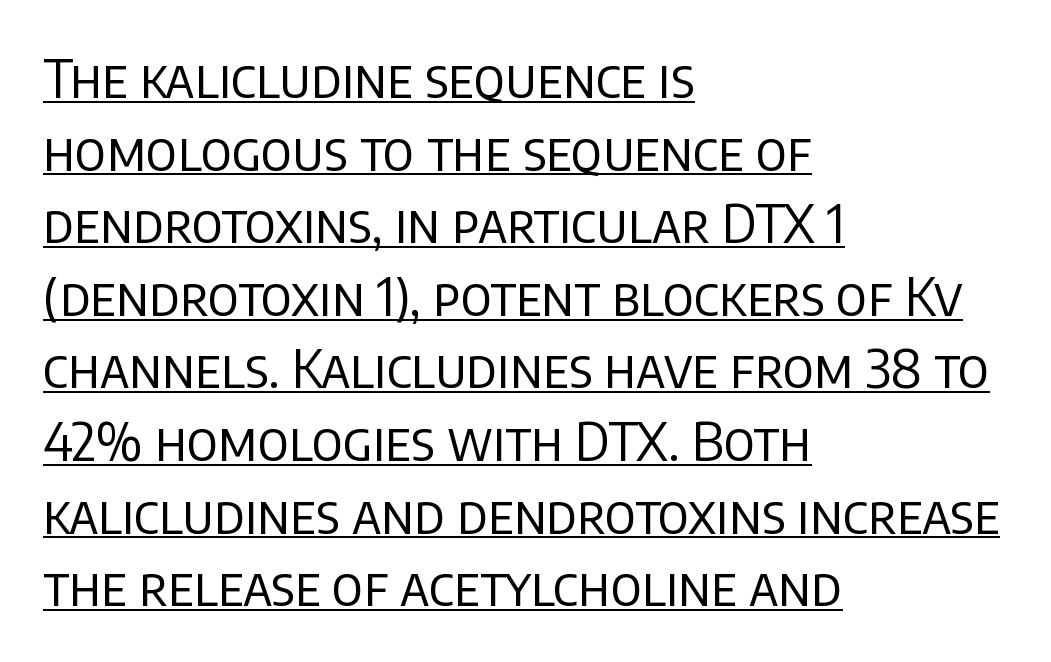
The image shows 53 px regular-weight sans-serif type, upright; set left-aligned, normal line spacing (1.37x), normal letter spacing, underlined; low stroke contrast and a large x-height.
